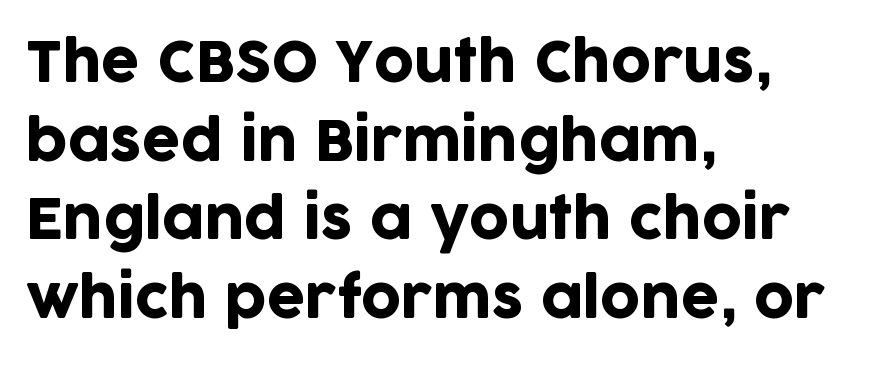
The image shows 55 px sans-serif type, upright; set left-aligned, normal line spacing (1.43x), normal letter spacing, not underlined; low stroke contrast and a large x-height.
